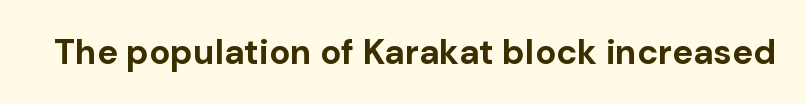
Tall strokes in this sample are plumb rather than angled. Varying glyph widths throughout — classic text-font behaviour. Default kerning and tracking; the words read as compact shapes. Its strokes are broad and dark, the hallmark of bold type. Quick note: underline off.
